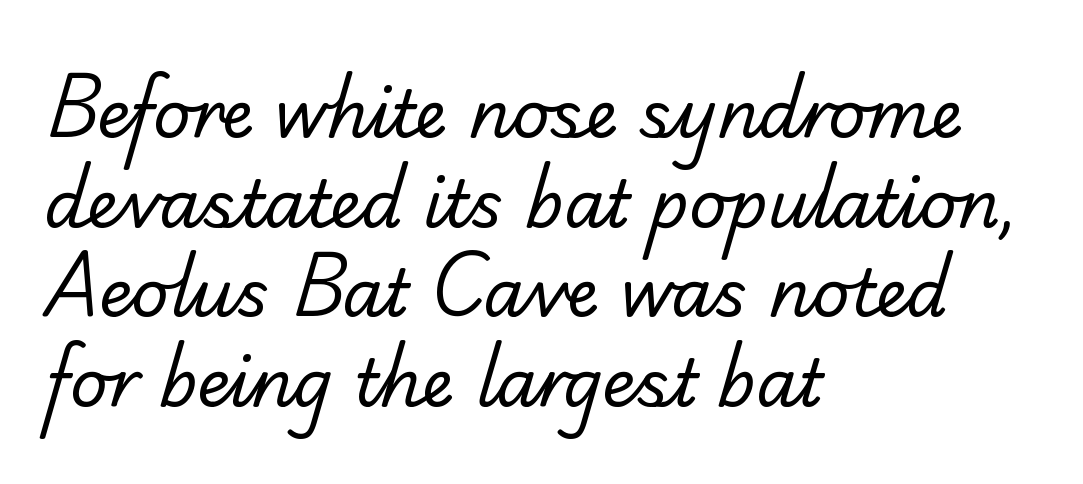
Leading: standard. This sample is left-justified, so line endings fall wherever the words run out. These lines are rendered in a variable-pitch font. In terms of letterspacing, this is plain default setting. Type without underlining. The weight would be labelled regular, book, light, or lighter still.
